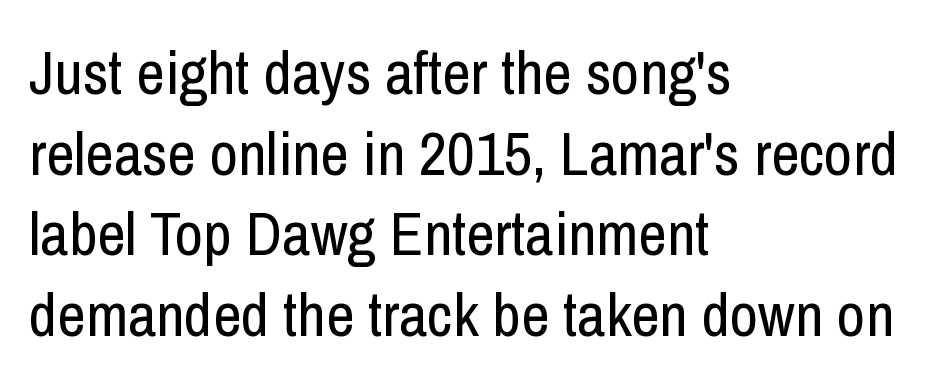
The image shows 62 px regular-weight, condensed sans-serif type, upright; set left-aligned, normal line spacing (1.3x), normal letter spacing, not underlined; low stroke contrast and a medium x-height.
